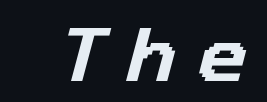
The image shows 60 px sans-serif type; set unusually wide letter spacing (+0.37 em), not underlined; low stroke contrast and a medium x-height.
